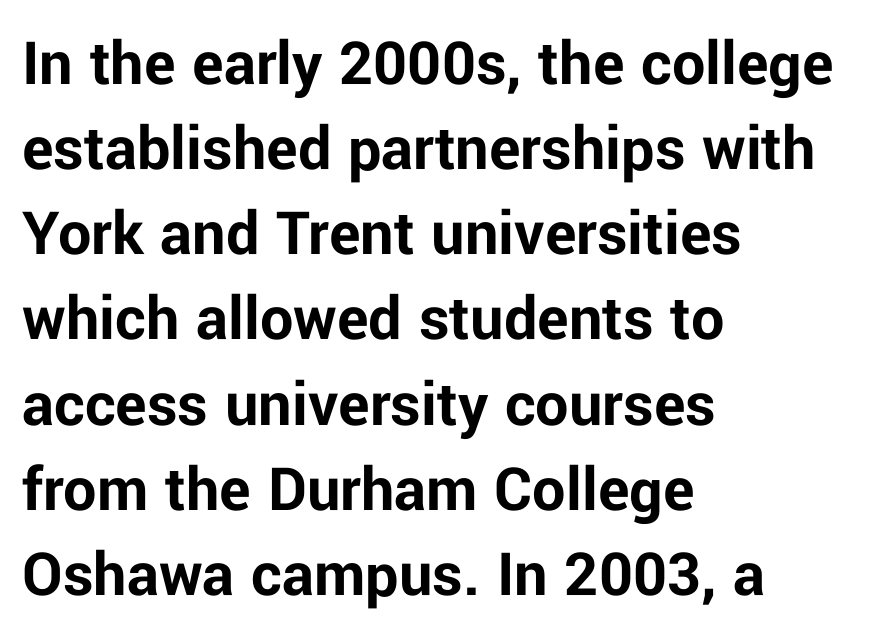
The image shows 66 px bold sans-serif type, upright; set left-aligned, normal line spacing (1.29x), normal letter spacing, not underlined; low stroke contrast and a medium x-height.
